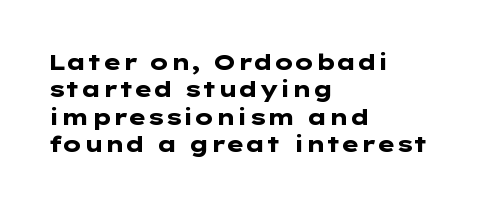
The image shows 22 px bold type, upright; set left-aligned, normal line spacing (1.25x), normal letter spacing, not underlined.
